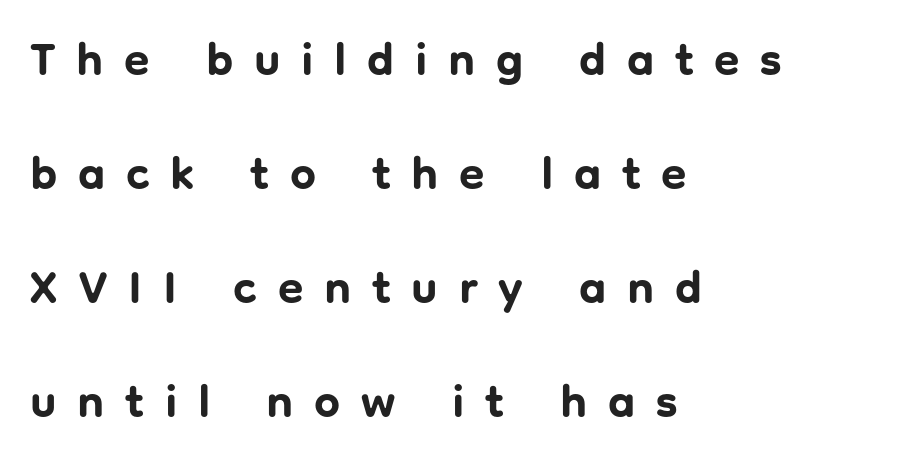
Q: Is the text bold? A: Yes.
Q: Is the text italic (slanted)? A: No, it is upright.
Q: Is the typeface a serif or a sans-serif typeface? A: Sans-serif.
Q: Is the text underlined? A: No.
Q: How is the paragraph aligned? A: Left-aligned.
Q: Is the spacing between letters normal or unusually wide? A: Unusually wide.
Q: Is the spacing between lines tight, normal or loose? A: Loose.
Q: Width (condensed, normal, or wide)? A: Normal.
Q: Stroke contrast? A: Low.
Q: x-height? A: Medium.
Q: Monospaced? A: No.
